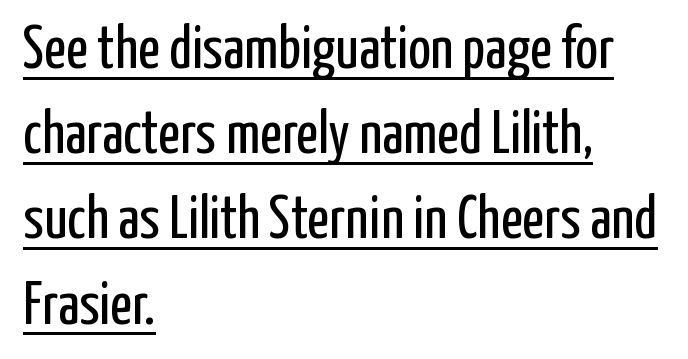
The image shows 60 px regular-weight, condensed sans-serif type, upright; set left-aligned, normal line spacing (1.42x), normal letter spacing, underlined; low stroke contrast and a medium x-height.
